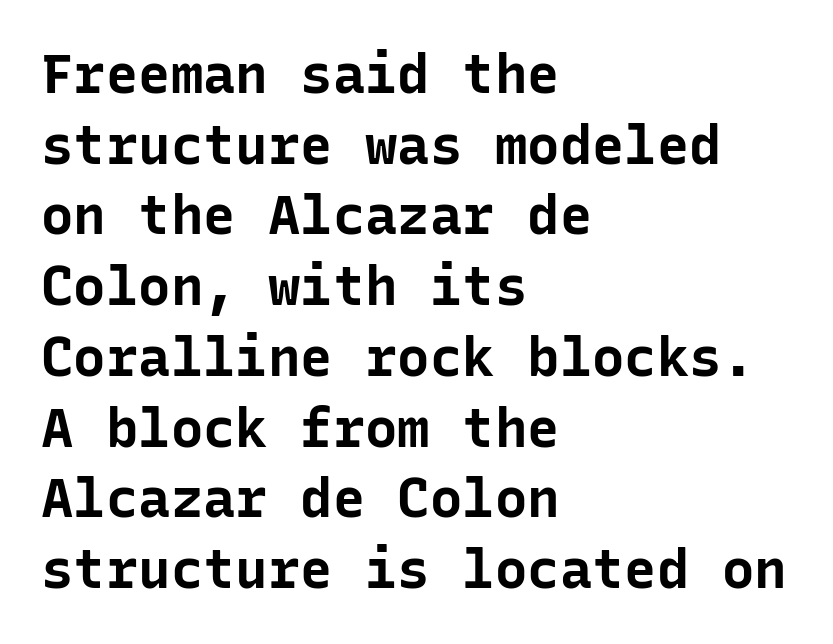
Q: Is the text bold? A: Yes.
Q: Is the text italic (slanted)? A: No, it is upright.
Q: Is the typeface a serif or a sans-serif typeface? A: Sans-serif.
Q: Is the text underlined? A: No.
Q: How is the paragraph aligned? A: Left-aligned.
Q: Is the spacing between letters normal or unusually wide? A: Normal.
Q: Is the spacing between lines tight, normal or loose? A: Normal.
Q: Width (condensed, normal, or wide)? A: Normal.
Q: Stroke contrast? A: Low.
Q: x-height? A: Medium.
Q: Monospaced? A: Yes.
